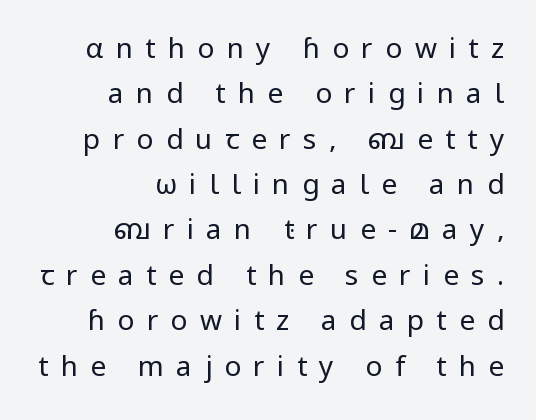
The font sits on the lighter half of the weight spectrum, regular included. Teacher's note: observe the even right margin — that is flush-right alignment. The glyphs are unaccompanied by any horizontal stroke below them. When letters stand straight like this, we call the style roman or upright.
